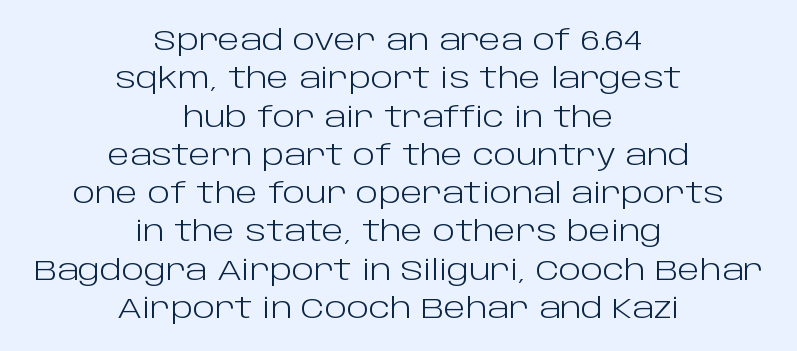
The rendering shows plain stroke endings on the letterforms — a sans-serif design. Anything drawn beneath the words? Only blank space. Short and long lines alike share a common midpoint. The letterforms sit shoulder to shoulder at normal distance. Proportional: the letters do not fall into vertical columns. This sample uses an upright cut, with every glyph sitting square on the baseline.
